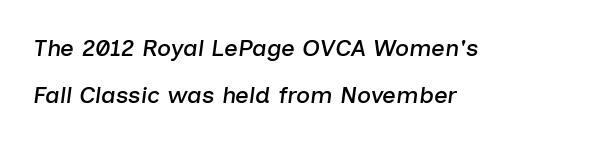
{"italic": "yes", "lean": "right", "slant_degrees": 7, "underline": "no", "align": "left", "line_spacing": "loose", "line_spacing_ratio": 1.94, "letter_spacing": "normal", "letter_spacing_em": 0.0, "glyph_px": 24}
